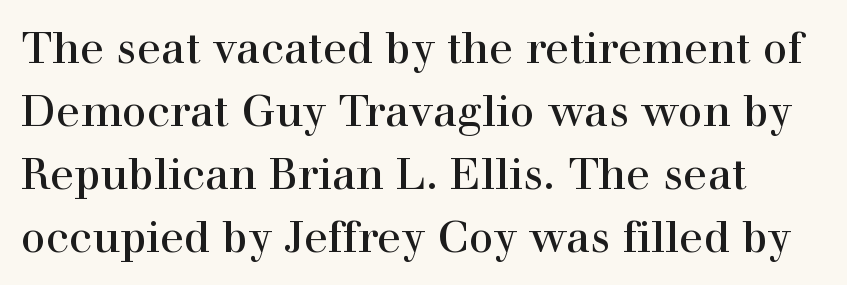
The tracking reads as untouched default to a designer's eye. A typesetter would mark this as roman, not italic. The passage shown is typeset with a serif family. The string is rendered with underlining switched off.
